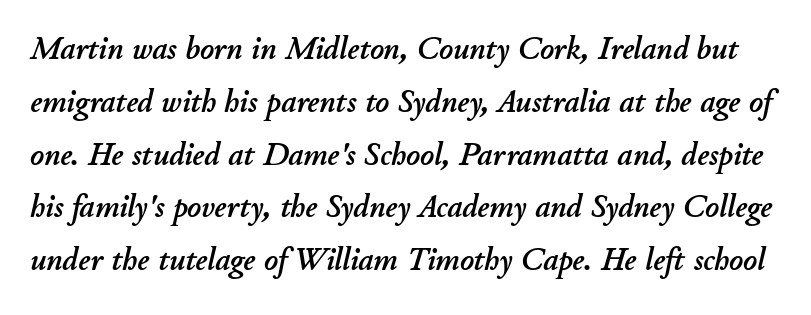
Q: Is the text italic (slanted)? A: Yes, it leans right by about 11 degrees.
Q: Is the text underlined? A: No.
Q: Is the spacing between letters normal or unusually wide? A: Normal.
Q: Is the spacing between lines tight, normal or loose? A: Normal.
Q: Width (condensed, normal, or wide)? A: Normal.
Q: Stroke contrast? A: Low.
Q: x-height? A: Small.
Q: Monospaced? A: No.
